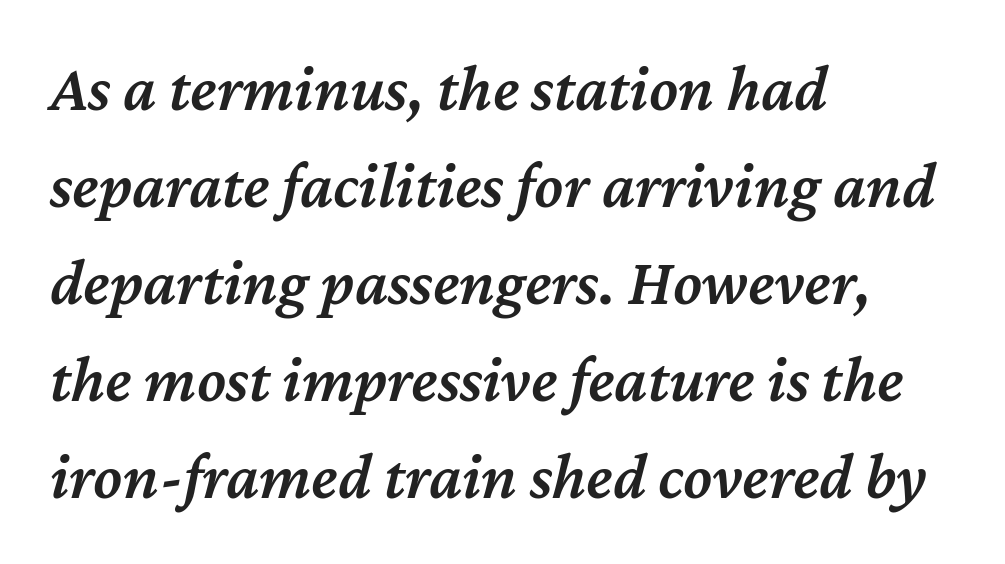
Reading down the block, your eye returns to a fixed left position each line. Character widths vary here, with narrow letters taking less room than wide ones. Students, note that the glyphs here touch the page at normal intervals. On the weight axis this lands at semibold, roughly 600. Baseline-to-baseline distance is the conventional proportion of letter height. Plain, unruled lines of type.
